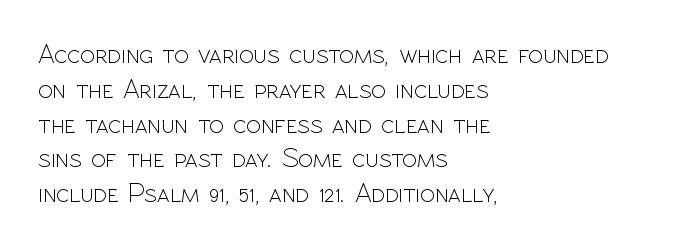
Q: Is the text bold? A: No.
Q: Is the text italic (slanted)? A: No, it is upright.
Q: Is the text underlined? A: No.
Q: How is the paragraph aligned? A: Left-aligned.
Q: Is the spacing between letters normal or unusually wide? A: Normal.
Q: Is the spacing between lines tight, normal or loose? A: Normal.
